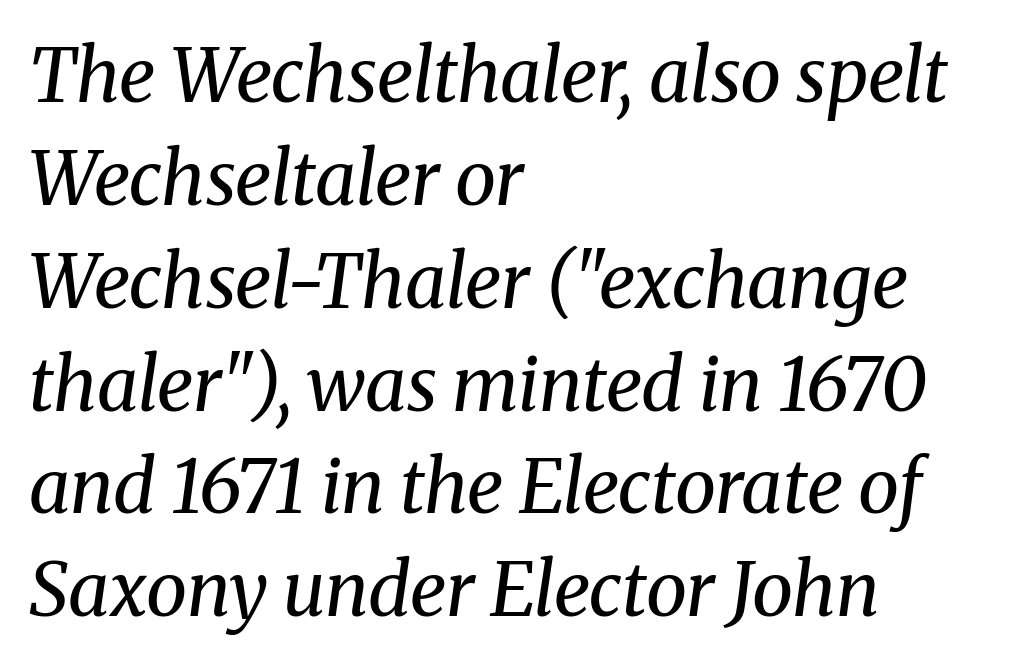
The image shows 74 px regular-weight serif type, italic (leaning right); set left-aligned, normal line spacing (1.39x), normal letter spacing, not underlined; medium stroke contrast and a medium x-height.
